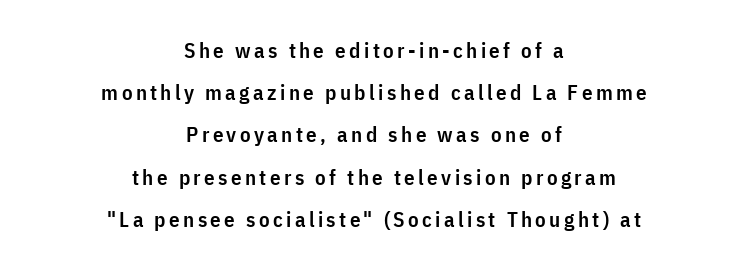
Loosely led — the rows are spread out. Do the letters lean? They stand straight. The space beneath each line is pristine and unruled. Typographic density is moderately raised because the face is semibold.
